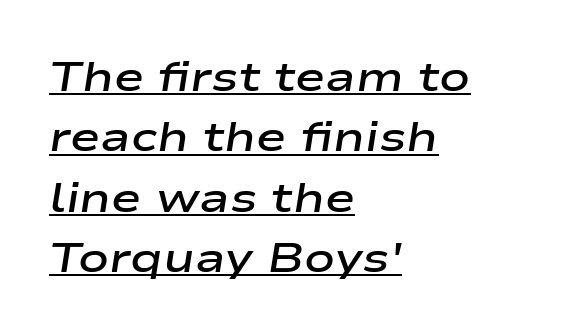
The image shows 41 px semibold, wide type, italic (leaning right); set left-aligned, normal line spacing (1.47x), normal letter spacing, underlined; low stroke contrast and a medium x-height.
